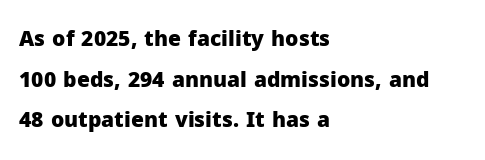
The image shows 21 px bold type, upright; set left-aligned, loose line spacing (1.93x), normal letter spacing, not underlined.
